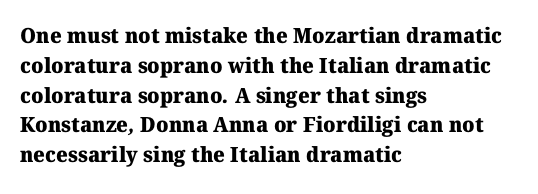
The image shows 21 px bold type; set left-aligned, normal line spacing (1.42x), normal letter spacing, not underlined.
